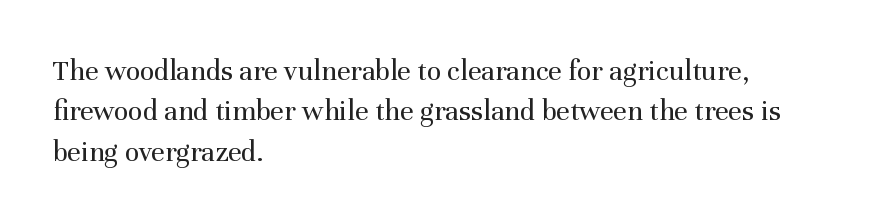
{"serif": "yes", "italic": "no", "bold": "no", "weight": "regular", "width": "normal", "stroke_contrast": "medium", "x_height": "medium", "monospaced": "no", "underline": "no", "align": "left", "line_spacing": "normal", "line_spacing_ratio": 1.35, "letter_spacing": "normal", "letter_spacing_em": 0.0, "glyph_px": 30}
